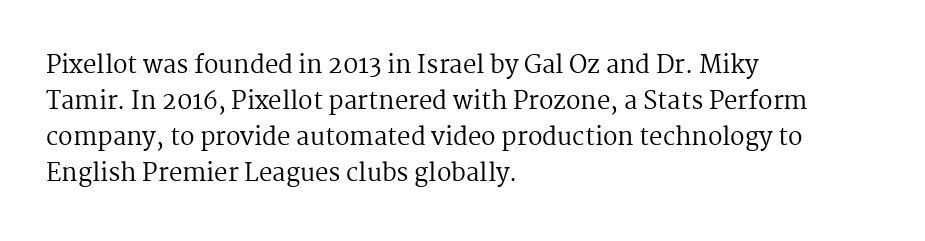
There is no visible air inserted between adjacent glyphs. The rendering anchors every line to the left-hand side. Counters stay open thanks to moderate or lighter strokes. Is there much room between lines? A standard amount, neither cramped nor airy. Type without underlining.
